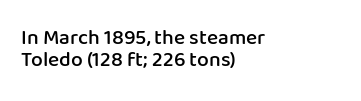
Where is the straight margin? On the left. A typesetter would call this leading minimal, almost set solid. Check under the words: just untouched page. Tall strokes in this sample are plumb rather than angled.
